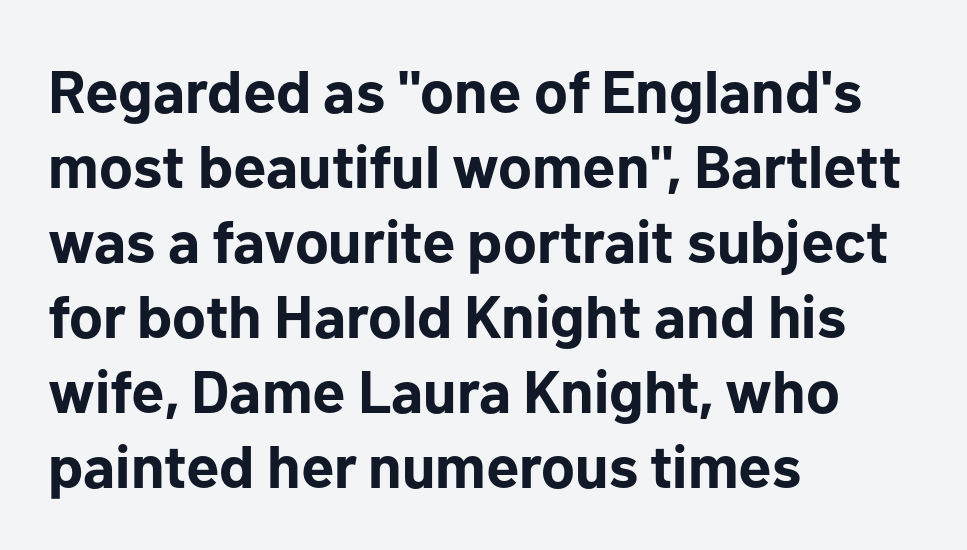
Q: Is the text bold? A: Yes.
Q: Is the text italic (slanted)? A: No, it is upright.
Q: Is the typeface a serif or a sans-serif typeface? A: Sans-serif.
Q: Is the text underlined? A: No.
Q: How is the paragraph aligned? A: Left-aligned.
Q: Is the spacing between letters normal or unusually wide? A: Normal.
Q: Is the spacing between lines tight, normal or loose? A: Normal.
Q: Width (condensed, normal, or wide)? A: Normal.
Q: Stroke contrast? A: Low.
Q: x-height? A: Medium.
Q: Monospaced? A: No.
